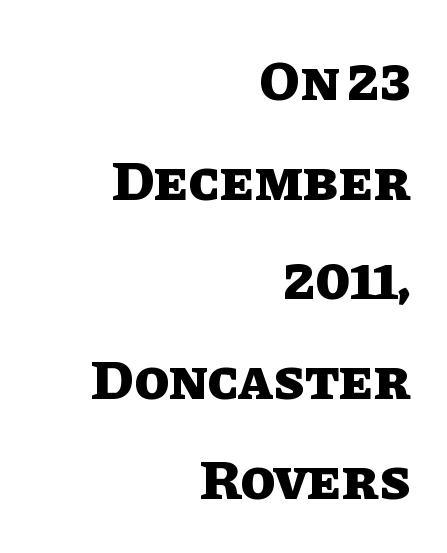
{"italic": "no", "bold": "yes", "weight": "heavy", "width": "normal", "stroke_contrast": "low", "x_height": "large", "monospaced": "no", "underline": "no", "align": "right", "line_spacing_ratio": 1.75, "letter_spacing": "normal", "letter_spacing_em": 0.0, "glyph_px": 57}
